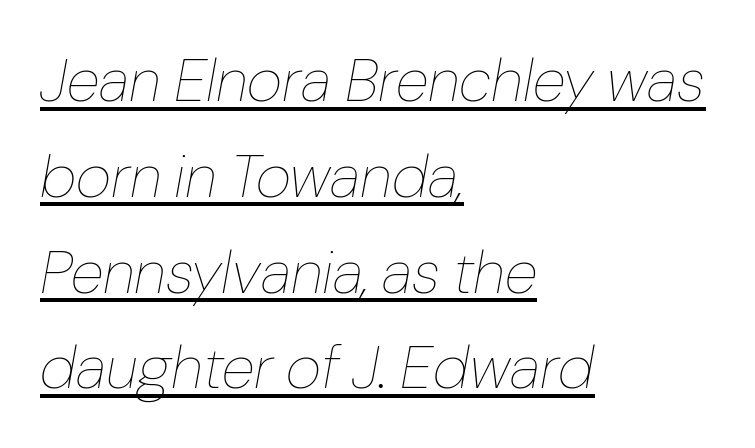
The image shows 61 px thin type, italic (leaning right); set left-aligned, normal line spacing (1.57x), normal letter spacing, underlined; low stroke contrast and a medium x-height.
